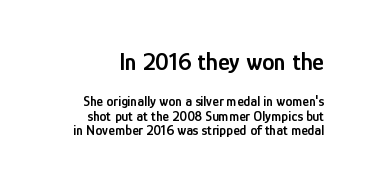
The image shows 25 px text type, upright; set tight line spacing (1.04x), normal letter spacing, not underlined; the first (top) block is 1.79x larger.
